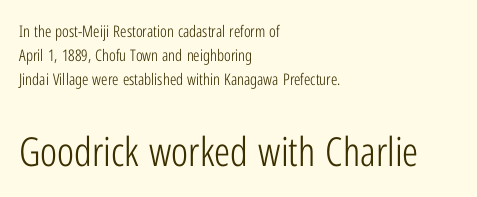
{"serif": "no", "italic": "no", "bold": "no", "weight": "light", "width": "condensed", "stroke_contrast": "low", "x_height": "medium", "monospaced": "no", "underline": "no", "align": "left", "line_spacing": "normal", "line_spacing_ratio": 1.49, "letter_spacing": "normal", "letter_spacing_em": 0.0, "larger_block": "second", "size_ratio": 2.5, "glyph_px": 40}
